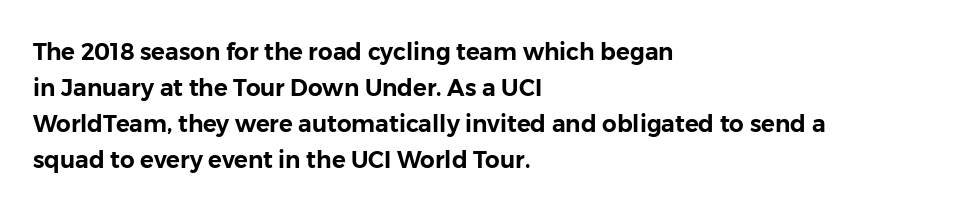
The passage shown has conventional tracking throughout. The axis of the letterforms is exactly vertical. In CSS terms this would be text-align: left. The area under the type is left untouched.
